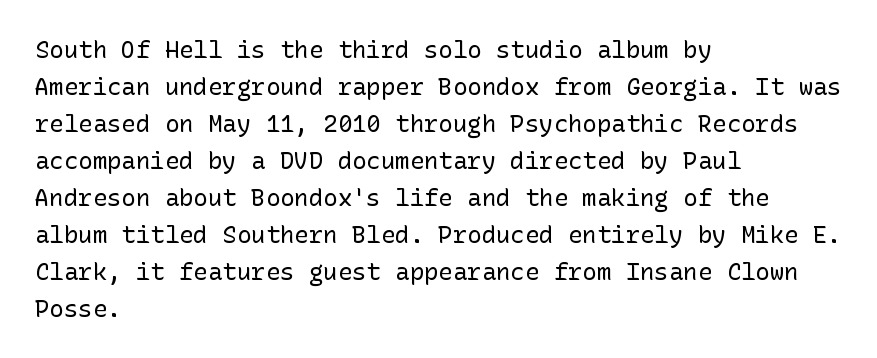
{"italic": "no", "bold": "no", "underline": "no", "align": "left", "line_spacing": "normal", "line_spacing_ratio": 1.54, "letter_spacing": "normal", "letter_spacing_em": 0.0, "glyph_px": 24}
